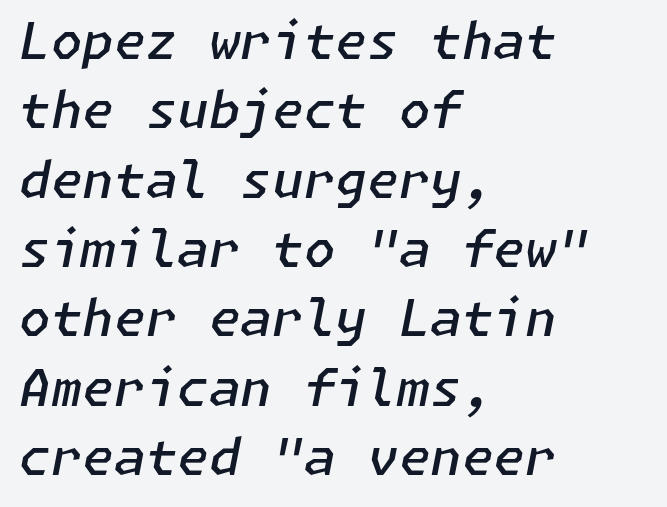
Q: Is the text bold? A: Semi-bold.
Q: Is the text italic (slanted)? A: Yes, it leans right by about 11 degrees.
Q: Is the text underlined? A: No.
Q: How is the paragraph aligned? A: Left-aligned.
Q: Is the spacing between letters normal or unusually wide? A: Normal.
Q: Is the spacing between lines tight, normal or loose? A: Normal.
Q: Width (condensed, normal, or wide)? A: Normal.
Q: Stroke contrast? A: Low.
Q: x-height? A: Medium.
